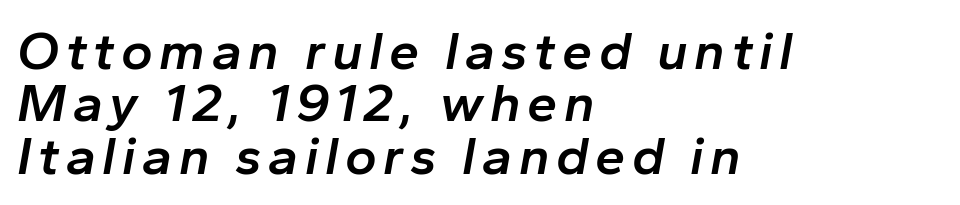
The image shows 54 px semibold type, italic (leaning right); set left-aligned, tight line spacing (0.97x), not underlined; low stroke contrast and a medium x-height.
